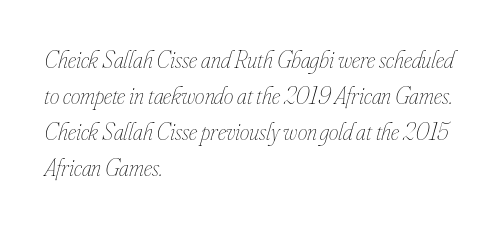
Q: Is the text bold? A: No.
Q: Is the text italic (slanted)? A: Yes, it leans right by about 16 degrees.
Q: Is the text underlined? A: No.
Q: How is the paragraph aligned? A: Left-aligned.
Q: Is the spacing between letters normal or unusually wide? A: Normal.
Q: Is the spacing between lines tight, normal or loose? A: Normal.
